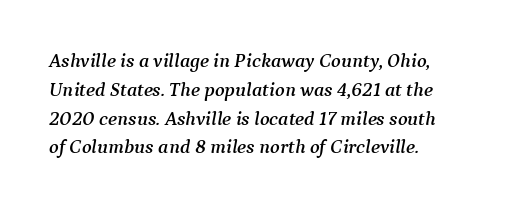
{"italic": "yes", "lean": "right", "slant_degrees": 9, "underline": "no", "line_spacing": "normal", "line_spacing_ratio": 1.44, "letter_spacing": "normal", "letter_spacing_em": 0.0, "glyph_px": 20}
